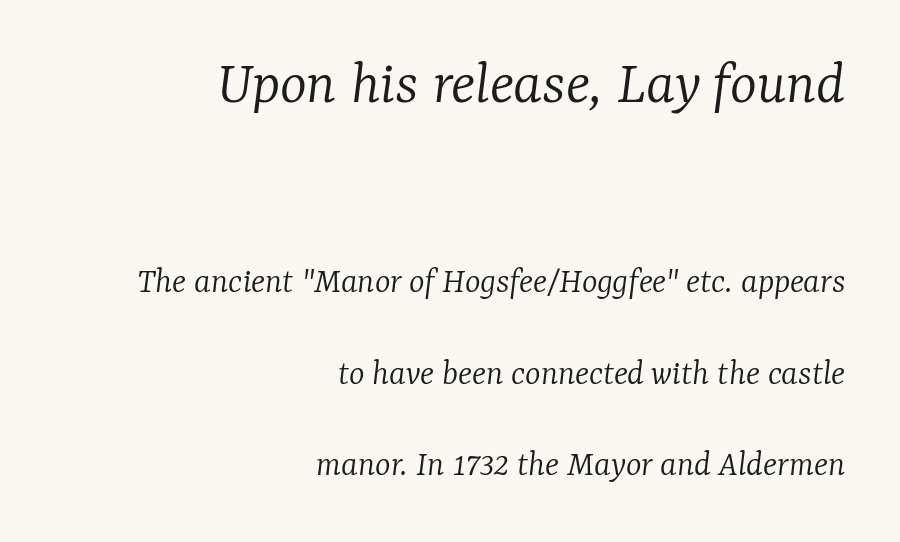
Q: Is the text bold? A: No.
Q: Is the text italic (slanted)? A: Yes, it leans right by about 7 degrees.
Q: Is the typeface a serif or a sans-serif typeface? A: Serif.
Q: Is the text underlined? A: No.
Q: How is the paragraph aligned? A: Right-aligned.
Q: Is the spacing between letters normal or unusually wide? A: Normal.
Q: Is the spacing between lines tight, normal or loose? A: Loose.
Q: Which block of text is set in a larger size, the first (top) or the second (bottom)? A: The first (top) one.
Q: Width (condensed, normal, or wide)? A: Normal.
Q: Stroke contrast? A: Low.
Q: x-height? A: Medium.
Q: Monospaced? A: No.
